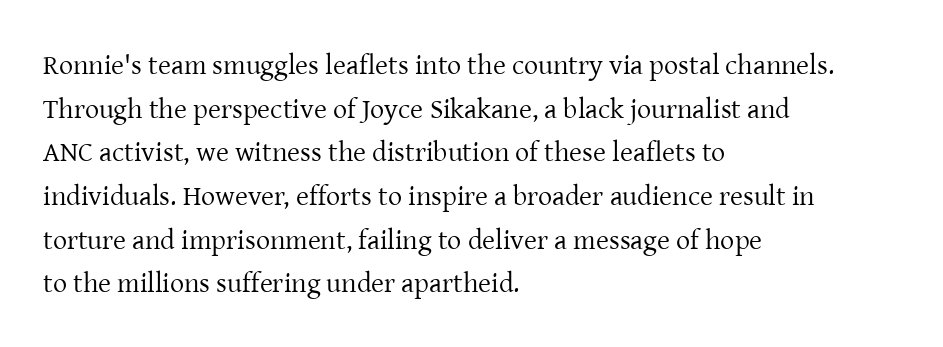
The image shows 28 px regular-weight serif type, upright; set left-aligned, normal line spacing (1.56x), normal letter spacing, not underlined; low stroke contrast and a medium x-height.
